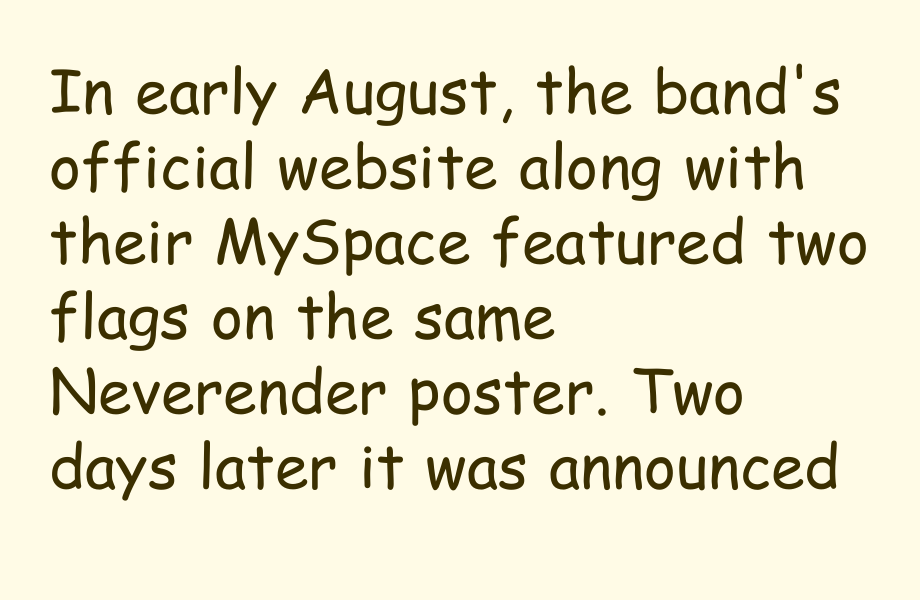
Q: Is the text bold? A: No.
Q: Is the text italic (slanted)? A: No, it is upright.
Q: Is the typeface a serif or a sans-serif typeface? A: Sans-serif.
Q: Is the text underlined? A: No.
Q: How is the paragraph aligned? A: Left-aligned.
Q: Is the spacing between letters normal or unusually wide? A: Normal.
Q: Width (condensed, normal, or wide)? A: Condensed.
Q: Stroke contrast? A: Low.
Q: x-height? A: Medium.
Q: Monospaced? A: No.
